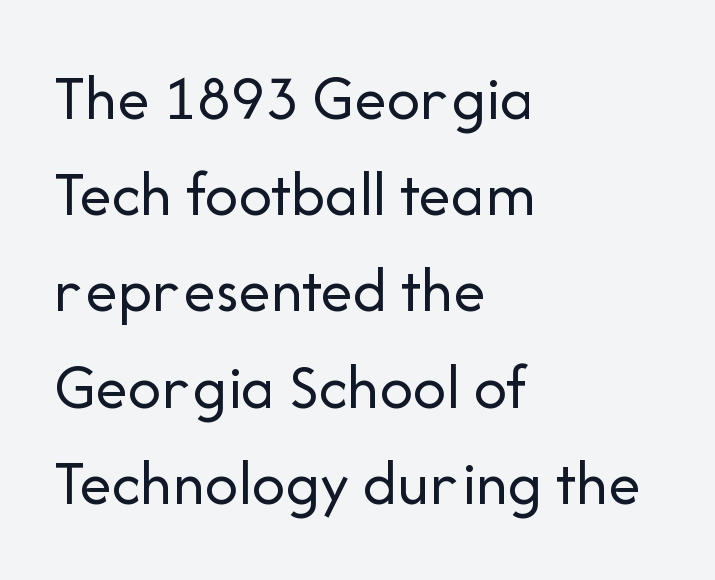
Q: Is the text bold? A: No.
Q: Is the text italic (slanted)? A: No, it is upright.
Q: Is the typeface a serif or a sans-serif typeface? A: Sans-serif.
Q: Is the text underlined? A: No.
Q: How is the paragraph aligned? A: Left-aligned.
Q: Is the spacing between letters normal or unusually wide? A: Normal.
Q: Is the spacing between lines tight, normal or loose? A: Normal.
Q: Width (condensed, normal, or wide)? A: Normal.
Q: Stroke contrast? A: Low.
Q: x-height? A: Medium.
Q: Monospaced? A: No.
